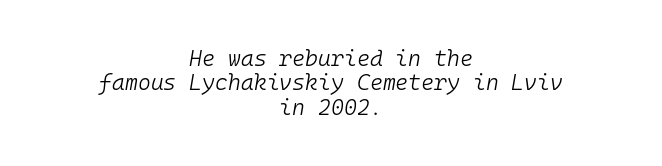
{"italic": "yes", "lean": "right", "slant_degrees": 10, "bold": "no", "underline": "no", "align": "center", "line_spacing": "tight", "line_spacing_ratio": 1.11, "letter_spacing": "normal", "letter_spacing_em": 0.0, "glyph_px": 22}
